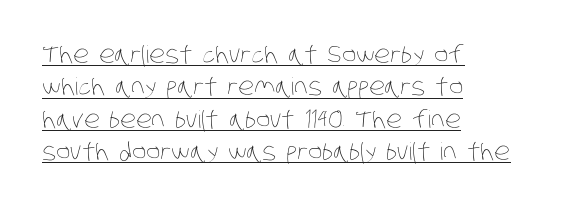
The image shows 24 px text type; set left-aligned, normal line spacing (1.35x), normal letter spacing, underlined.
